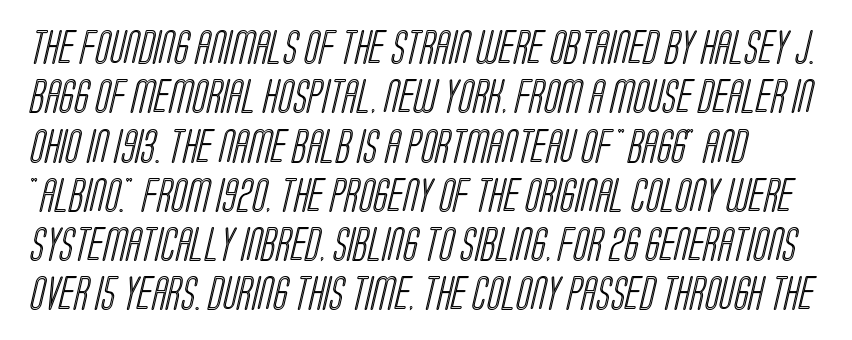
The lines sit at an ordinary, default distance from one another. Spacing verdict: proportional, widths tailored to each character. Glyph-to-glyph distance matches everyday printed text. Rule under the text: the space is simply empty.
